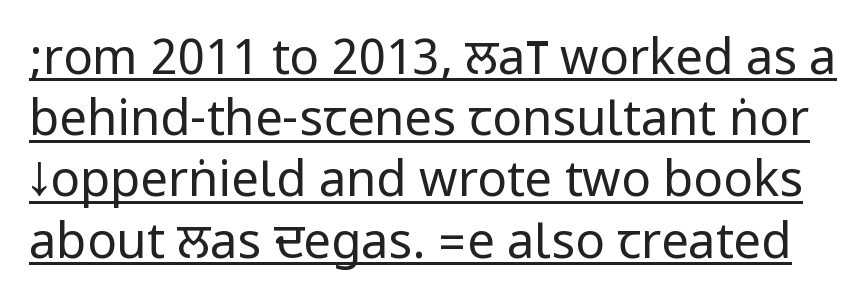
{"serif": "no", "italic": "no", "bold": "no", "weight": "regular", "width": "condensed", "stroke_contrast": "low", "underline": "yes", "line_spacing": "normal", "line_spacing_ratio": 1.25, "letter_spacing": "normal", "letter_spacing_em": 0.0, "glyph_px": 49}
